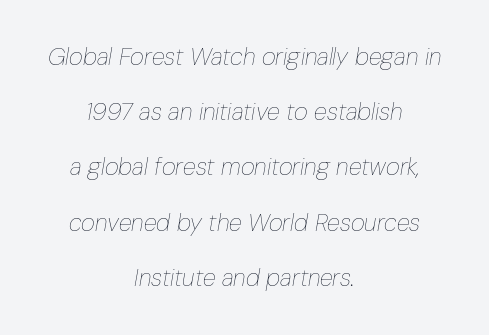
{"italic": "yes", "lean": "right", "slant_degrees": 10, "bold": "no", "underline": "no", "align": "center", "line_spacing": "loose", "line_spacing_ratio": 2.3, "letter_spacing": "normal", "letter_spacing_em": 0.0, "glyph_px": 24}
